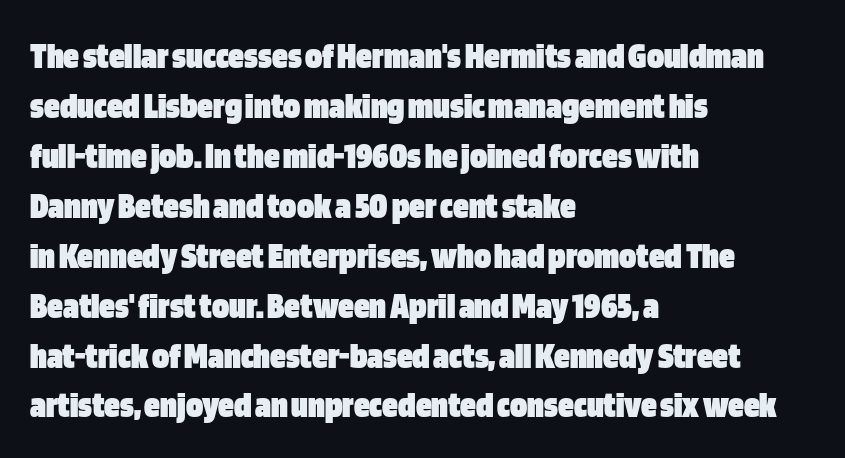
Q: Is the text bold? A: Yes.
Q: Is the text italic (slanted)? A: No, it is upright.
Q: Is the typeface a serif or a sans-serif typeface? A: Sans-serif.
Q: Is the text underlined? A: No.
Q: How is the paragraph aligned? A: Left-aligned.
Q: Is the spacing between letters normal or unusually wide? A: Normal.
Q: Is the spacing between lines tight, normal or loose? A: Normal.
Q: Width (condensed, normal, or wide)? A: Condensed.
Q: Stroke contrast? A: Low.
Q: x-height? A: Large.
Q: Monospaced? A: No.
